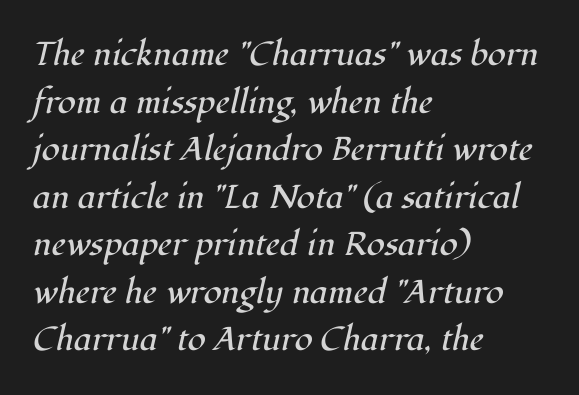
{"serif": "yes", "italic": "yes", "lean": "right", "slant_degrees": 12, "bold": "no", "weight": "regular", "width": "normal", "stroke_contrast": "high", "x_height": "medium", "monospaced": "no", "underline": "no", "align": "left", "line_spacing": "normal", "line_spacing_ratio": 1.44, "letter_spacing": "normal", "letter_spacing_em": 0.0, "glyph_px": 33}
